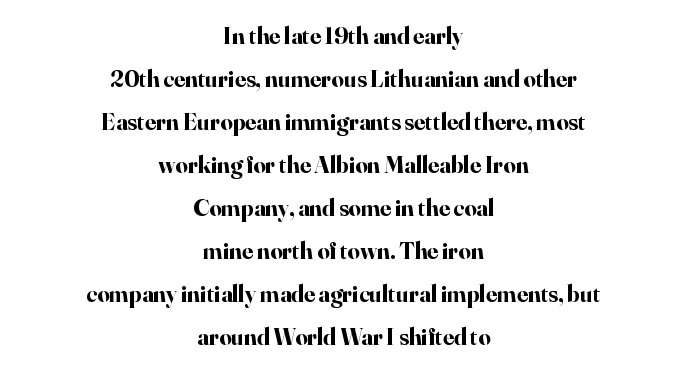
A clean baseline with only descenders dipping below it. Nobody touched the tracking dial on this one. Compared with an ordinary text face, these strokes are far heavier — a full bold. Teacher's note: observe the equal gaps on both sides — that is centered alignment. Tall strokes in this sample are plumb rather than angled.
